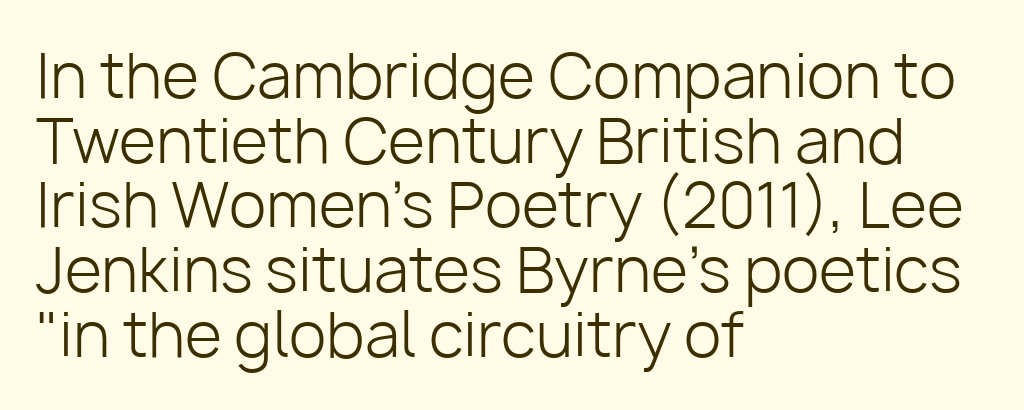
You could call the tracking neutral — neither tight nor loose. The type sits square on the baseline with zero lean. The typeface chosen for these lines omits serifs. The typesetting does not lean heavy: it is not bold.
